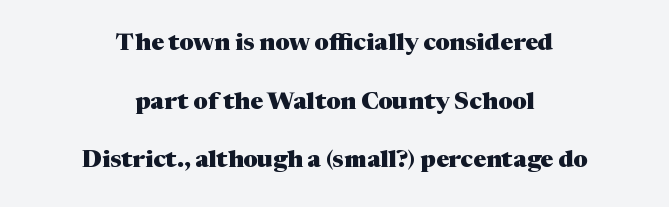
{"italic": "no", "bold": "yes", "underline": "no", "align": "center", "line_spacing": "loose", "line_spacing_ratio": 2.44, "letter_spacing": "normal", "letter_spacing_em": 0.0, "glyph_px": 24}
